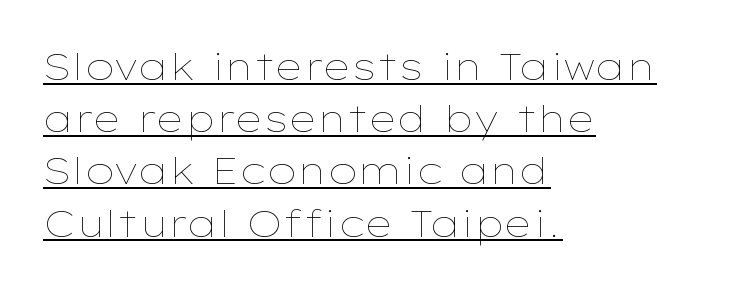
The letters sit at their default tracking, neither squeezed nor spread. Beneath each row of characters lies a ruled line. Caption: face not bold, strokes unweighted. These lines are rendered in a variable-pitch font.
